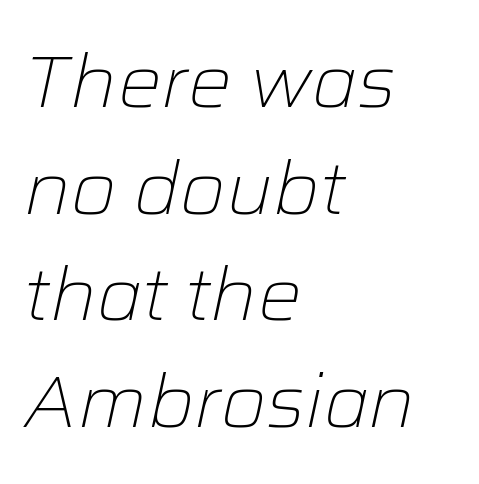
Clear beneath every line of the passage. The letterforms sit at book weight or below. Regarding leading, the lines here are spaced in the standard way. Observe the ordinary spacing: letters are neighbours, not strangers. Layout note: lines flush left.
